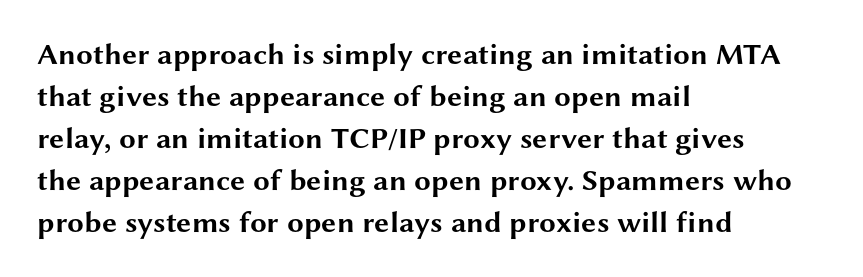
The image shows 30 px bold, wide sans-serif type, upright; set left-aligned, normal line spacing (1.4x), normal letter spacing, not underlined; medium stroke contrast and a medium x-height.
